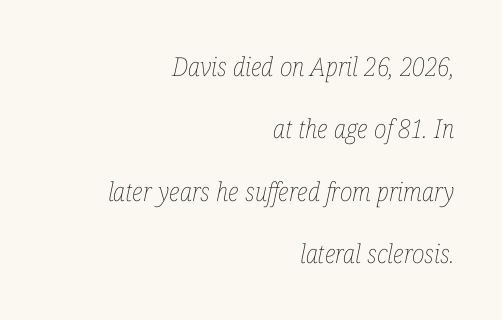
{"italic": "yes", "lean": "right", "slant_degrees": 12, "bold": "no", "underline": "no", "align": "right", "line_spacing": "loose", "line_spacing_ratio": 2.4, "letter_spacing": "normal", "letter_spacing_em": 0.0, "glyph_px": 26}
